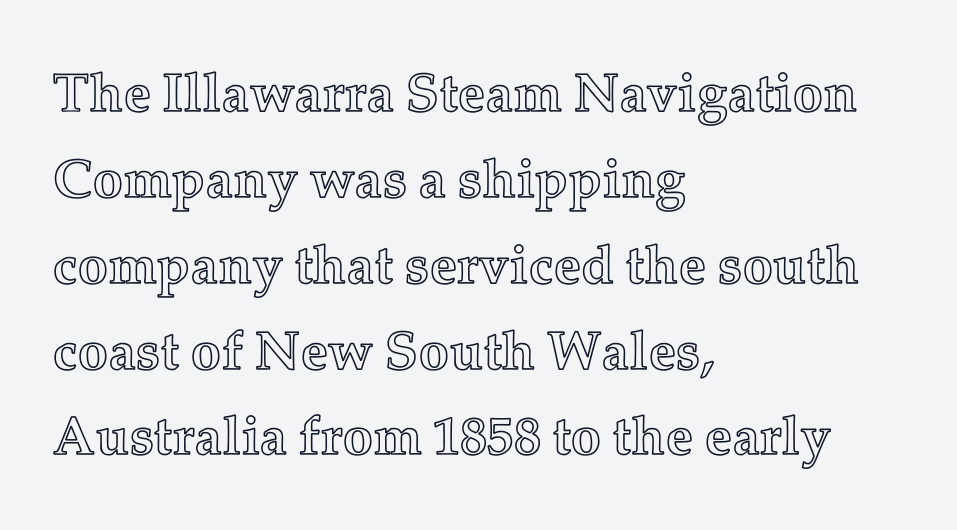
Q: Is the text italic (slanted)? A: No, it is upright.
Q: Is the text underlined? A: No.
Q: How is the paragraph aligned? A: Left-aligned.
Q: Is the spacing between letters normal or unusually wide? A: Normal.
Q: Is the spacing between lines tight, normal or loose? A: Normal.
Q: Width (condensed, normal, or wide)? A: Normal.
Q: x-height? A: Medium.
Q: Monospaced? A: No.
